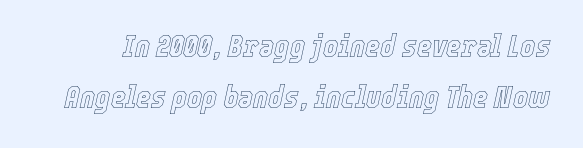
The image shows 32 px condensed type, italic (leaning right); set normal line spacing (1.58x), normal letter spacing, not underlined; a medium x-height.
